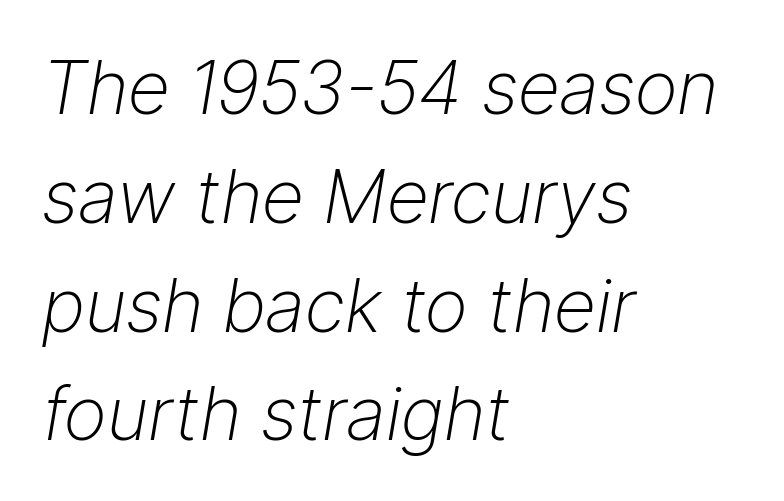
Q: Is the text bold? A: No.
Q: Is the text italic (slanted)? A: Yes, it leans right by about 9 degrees.
Q: Is the text underlined? A: No.
Q: How is the paragraph aligned? A: Left-aligned.
Q: Is the spacing between letters normal or unusually wide? A: Normal.
Q: Is the spacing between lines tight, normal or loose? A: Normal.
Q: Width (condensed, normal, or wide)? A: Normal.
Q: Stroke contrast? A: Low.
Q: x-height? A: Medium.
Q: Monospaced? A: No.
